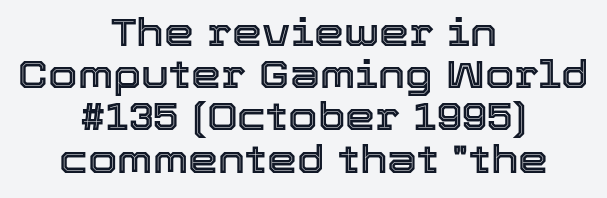
These lines were composed using upright roman letters. These lines are centered, leaving both edges ragged. This sample has the flowing, uneven cadence of proportional lettering. The zone under the glyphs is completely vacant.
